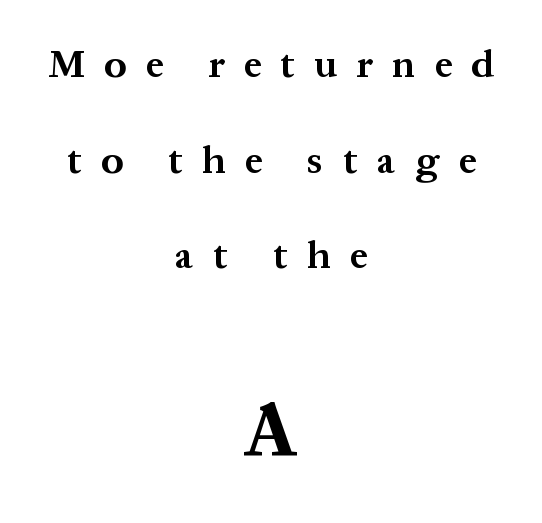
Every letter is thick-stroked: bold, no question. Does the copy run flush right? No — it is centered line by line. Loose tracking; the words dissolve into strings of separated letters. The rendering uses natural spacing where letterforms have individual widths.
